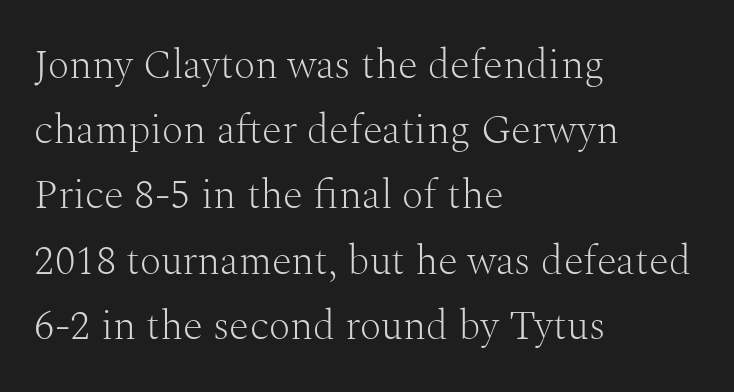
The letters stand straight up with perfectly vertical stems. The glyphs in this specimen are seriffed. Reading down the column, the eye jumps a familiar distance to each next line. Here the designer chose a conventional face with non-uniform glyph widths. Weight: not bold — regular or lighter. What stands out about the letter spacing? Nothing — it is the standard amount.
